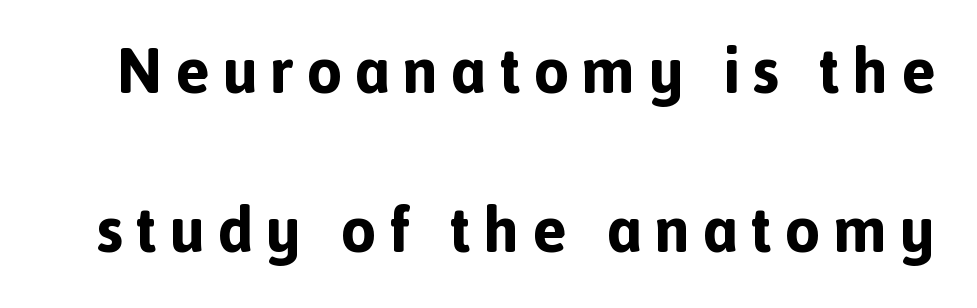
You can tell from the bare stems that sans-serif type was used. Every character sits straight up, as roman type does. Students, observe: this is what heavily led, spacious text looks like. Is this a fixed-width face? No — the glyphs have proportional, varying widths.
